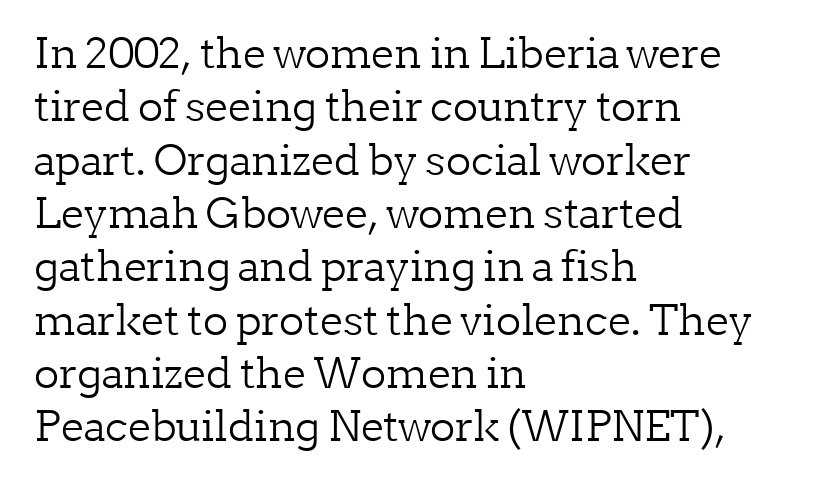
{"serif": "yes", "italic": "no", "bold": "no", "weight": "light", "width": "normal", "stroke_contrast": "low", "x_height": "medium", "monospaced": "no", "underline": "no", "align": "left", "line_spacing": "normal", "line_spacing_ratio": 1.27, "letter_spacing": "normal", "letter_spacing_em": 0.0, "glyph_px": 42}
